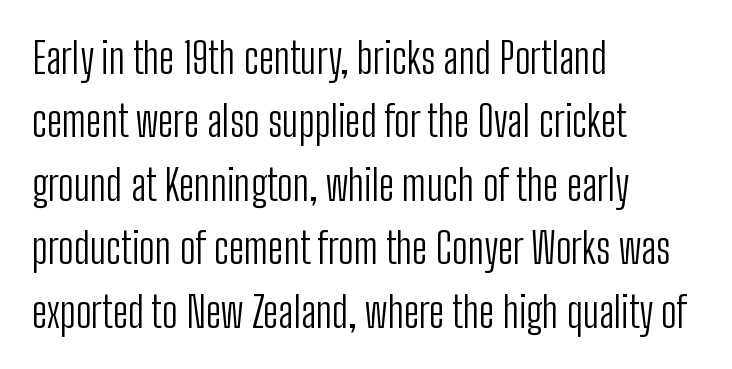
{"serif": "no", "italic": "no", "bold": "no", "weight": "light", "width": "condensed", "stroke_contrast": "low", "x_height": "medium", "monospaced": "no", "underline": "no", "align": "left", "line_spacing": "normal", "line_spacing_ratio": 1.51, "letter_spacing": "normal", "letter_spacing_em": 0.0, "glyph_px": 42}
